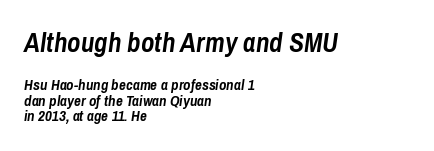
Vertically, the passage feels compressed, each row crowding the next. Layout note: lines flush left. The block sitting higher on the canvas is the one with enlarged characters. No word sits above an underline.
